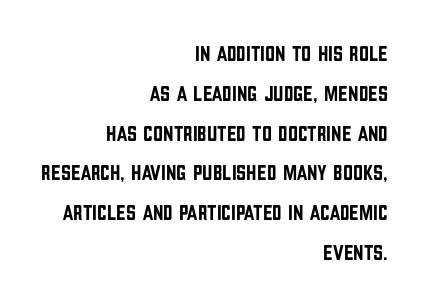
Q: Is the text italic (slanted)? A: No, it is upright.
Q: Is the text underlined? A: No.
Q: How is the paragraph aligned? A: Right-aligned.
Q: Is the spacing between letters normal or unusually wide? A: Normal.
